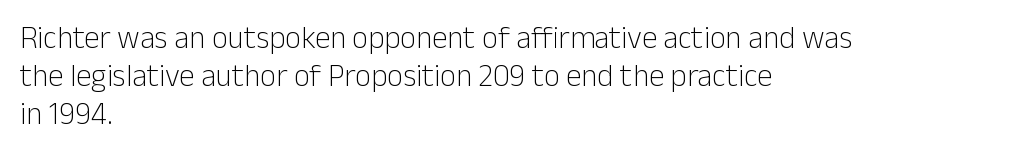
The image shows 31 px light sans-serif type, upright; set left-aligned, line spacing 1.23x, normal letter spacing, not underlined; low stroke contrast and a medium x-height.
